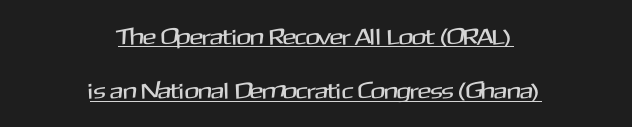
Nothing unusual about the tracking: characters are spaced as the font intends. These lines are centered, leaving both edges ragged. The vertical gap from one line to the next is large. The face used here appears with an underline applied.
